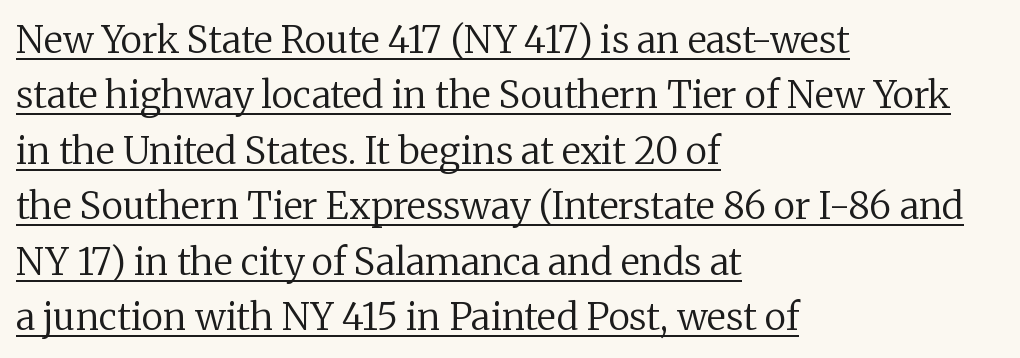
Horizontal alignment here is leftward, the default for most running prose. Ascenders rise straight up at ninety degrees. Leading: standard. The line texture is even and compact thanks to regular tracking. A typesetter would call this proportional, since set widths differ per character.
